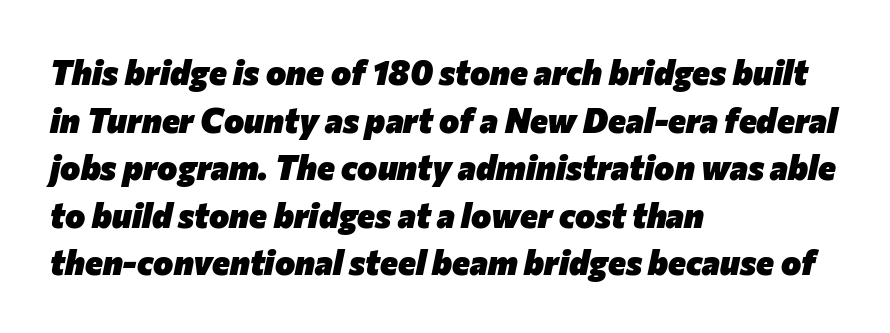
{"italic": "yes", "lean": "right", "slant_degrees": 12, "bold": "yes", "weight": "heavy", "width": "normal", "stroke_contrast": "low", "x_height": "medium", "monospaced": "no", "underline": "no", "align": "left", "line_spacing": "normal", "line_spacing_ratio": 1.4, "letter_spacing": "normal", "letter_spacing_em": 0.0, "glyph_px": 34}
